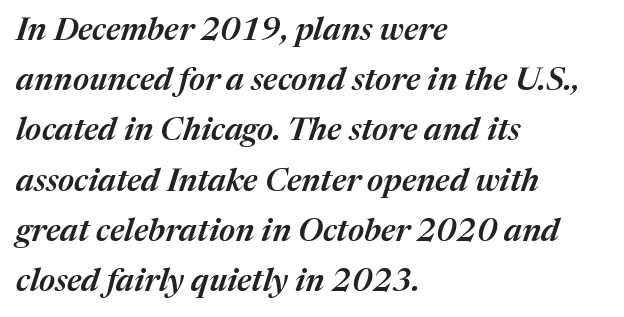
Q: Is the text bold? A: Semi-bold.
Q: Is the text italic (slanted)? A: Yes, it leans right by about 17 degrees.
Q: Is the text underlined? A: No.
Q: How is the paragraph aligned? A: Left-aligned.
Q: Is the spacing between letters normal or unusually wide? A: Normal.
Q: Is the spacing between lines tight, normal or loose? A: Normal.
Q: Width (condensed, normal, or wide)? A: Normal.
Q: Stroke contrast? A: Medium.
Q: x-height? A: Medium.
Q: Monospaced? A: No.
